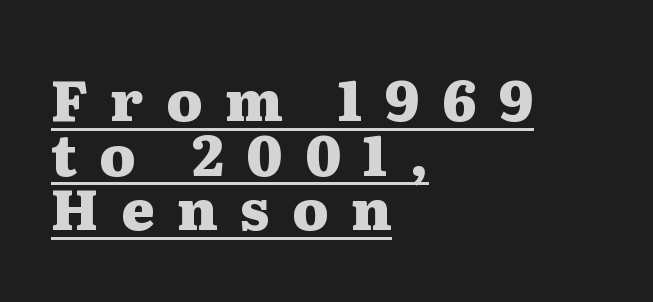
{"serif": "yes", "italic": "no", "bold": "yes", "weight": "heavy", "width": "wide", "stroke_contrast": "medium", "x_height": "medium", "monospaced": "no", "underline": "yes", "align": "left", "line_spacing": "tight", "line_spacing_ratio": 0.96, "letter_spacing": "wide", "letter_spacing_em": 0.39, "glyph_px": 57}
